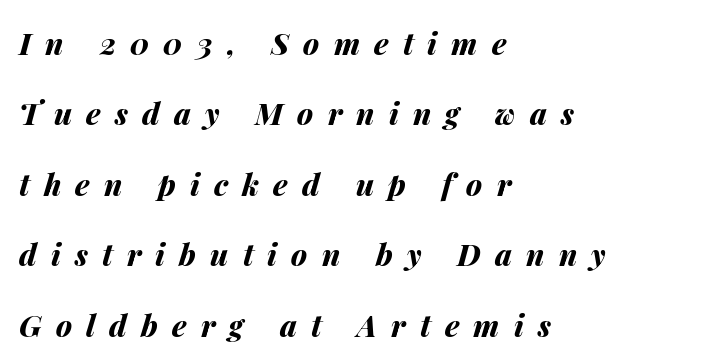
{"italic": "yes", "lean": "right", "slant_degrees": 14, "bold": "yes", "weight": "bold", "width": "normal", "stroke_contrast": "medium", "x_height": "medium", "monospaced": "no", "underline": "no", "align": "left", "line_spacing": "loose", "line_spacing_ratio": 2.35, "letter_spacing": "wide", "letter_spacing_em": 0.47, "glyph_px": 30}
